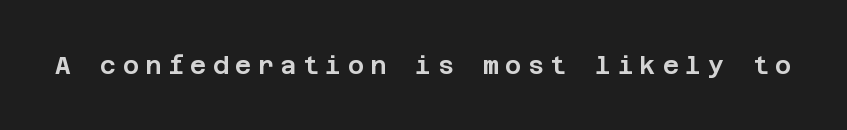
{"italic": "no", "underline": "no", "letter_spacing": "wide", "letter_spacing_em": 0.25, "glyph_px": 25}
